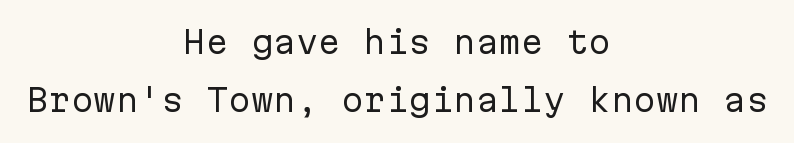
The image shows 30 px regular-weight sans-serif type, upright, monospaced; set centered, loose line spacing (1.94x), normal letter spacing, not underlined; low stroke contrast and a medium x-height.
